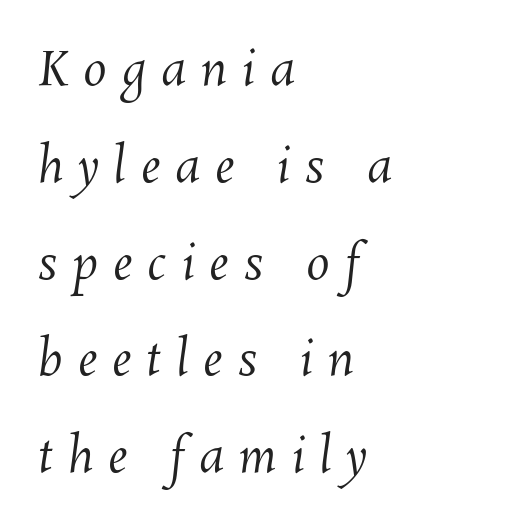
Q: Is the text bold? A: No.
Q: Is the text underlined? A: No.
Q: How is the paragraph aligned? A: Left-aligned.
Q: Is the spacing between letters normal or unusually wide? A: Unusually wide.
Q: Is the spacing between lines tight, normal or loose? A: Loose.
Q: Width (condensed, normal, or wide)? A: Normal.
Q: Stroke contrast? A: Medium.
Q: x-height? A: Medium.
Q: Monospaced? A: No.
